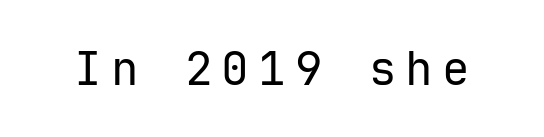
{"serif": "no", "italic": "no", "bold": "no", "weight": "regular", "width": "normal", "stroke_contrast": "low", "x_height": "medium", "monospaced": "yes", "underline": "no", "letter_spacing": "wide", "letter_spacing_em": 0.2, "glyph_px": 46}
